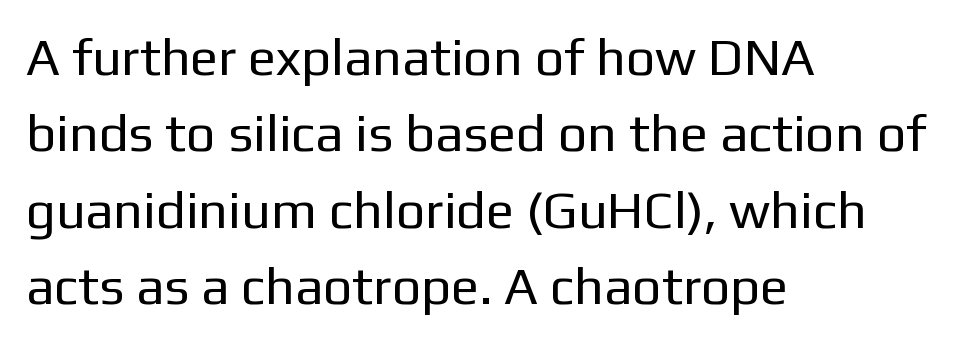
Q: Is the text bold? A: No.
Q: Is the text italic (slanted)? A: No, it is upright.
Q: Is the typeface a serif or a sans-serif typeface? A: Sans-serif.
Q: Is the text underlined? A: No.
Q: How is the paragraph aligned? A: Left-aligned.
Q: Is the spacing between letters normal or unusually wide? A: Normal.
Q: Is the spacing between lines tight, normal or loose? A: Normal.
Q: Width (condensed, normal, or wide)? A: Normal.
Q: Stroke contrast? A: Low.
Q: x-height? A: Medium.
Q: Monospaced? A: No.
